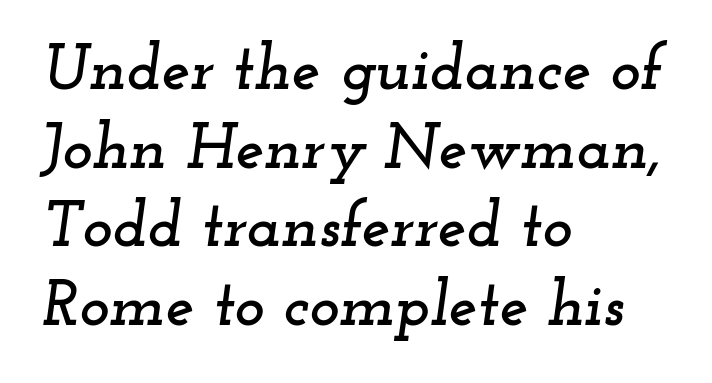
{"serif": "yes", "italic": "yes", "lean": "right", "slant_degrees": 12, "width": "wide", "stroke_contrast": "low", "x_height": "small", "monospaced": "no", "underline": "no", "align": "left", "line_spacing_ratio": 1.23, "letter_spacing": "normal", "letter_spacing_em": 0.0, "glyph_px": 64}
